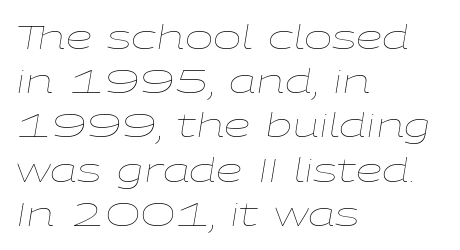
Every character sits at an angle, as italics do. In terms of leading, this rendering sits right in the middle. The baseline area is clear. Every row of glyphs begins at an identical x-position on the left.
